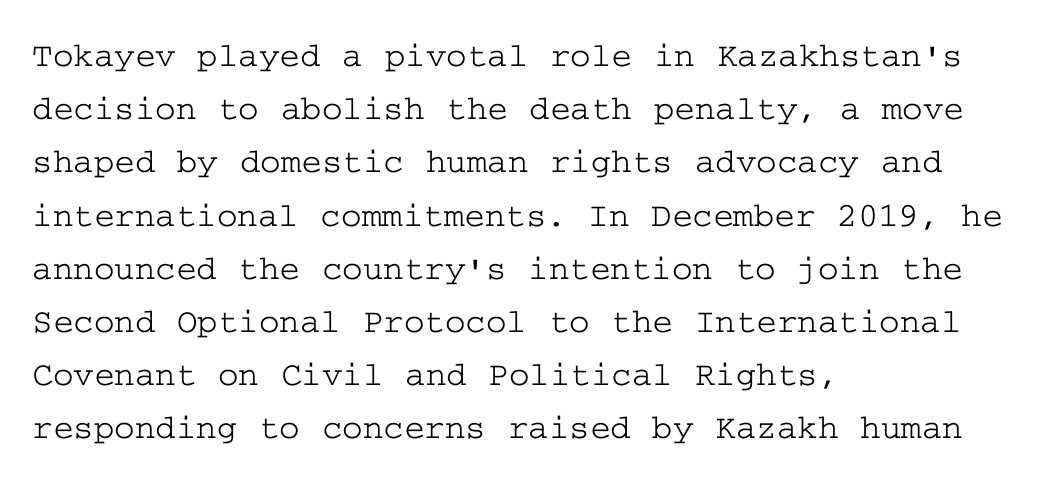
{"serif": "yes", "italic": "no", "width": "wide", "stroke_contrast": "low", "x_height": "medium", "underline": "no", "align": "left", "line_spacing": "normal", "line_spacing_ratio": 1.52, "letter_spacing": "normal", "letter_spacing_em": 0.0, "glyph_px": 35}
